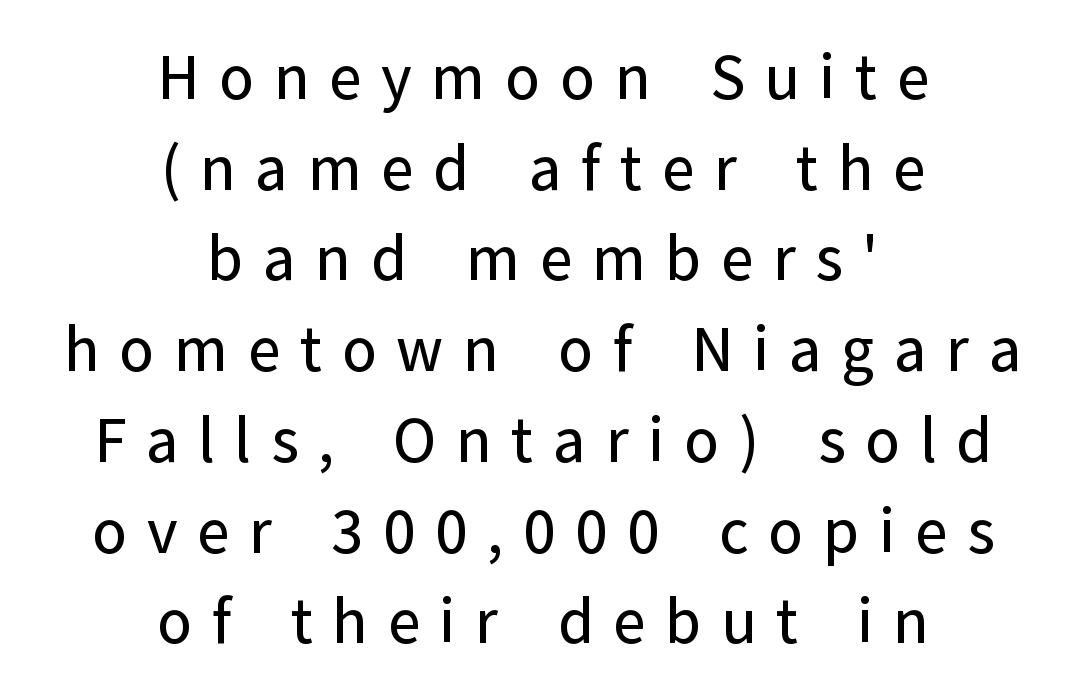
The image shows 63 px sans-serif type, upright; set centered, normal line spacing (1.44x), unusually wide letter spacing (+0.31 em), not underlined; low stroke contrast and a medium x-height.
